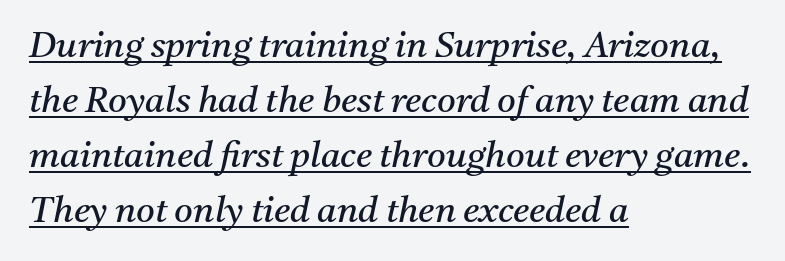
Q: Is the text bold? A: No.
Q: Is the text italic (slanted)? A: Yes, it leans right by about 11 degrees.
Q: Is the typeface a serif or a sans-serif typeface? A: Serif.
Q: Is the text underlined? A: Yes.
Q: How is the paragraph aligned? A: Left-aligned.
Q: Is the spacing between letters normal or unusually wide? A: Normal.
Q: Is the spacing between lines tight, normal or loose? A: Normal.
Q: Width (condensed, normal, or wide)? A: Normal.
Q: Stroke contrast? A: Medium.
Q: x-height? A: Medium.
Q: Monospaced? A: No.
